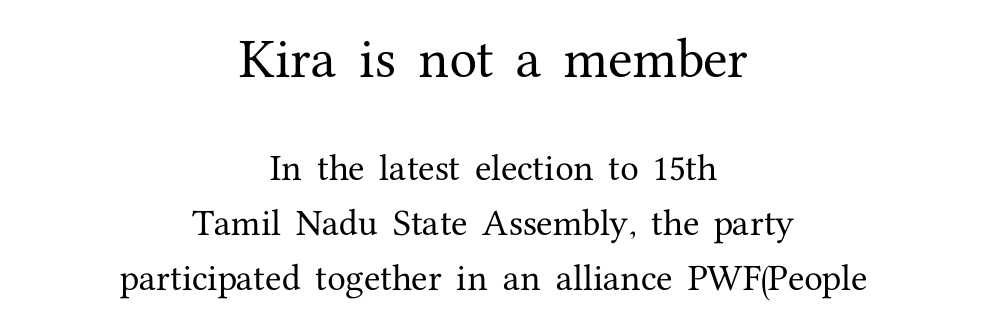
Q: Is the text italic (slanted)? A: No, it is upright.
Q: Is the typeface a serif or a sans-serif typeface? A: Serif.
Q: Is the text underlined? A: No.
Q: How is the paragraph aligned? A: Centered.
Q: Is the spacing between letters normal or unusually wide? A: Normal.
Q: Which block of text is set in a larger size, the first (top) or the second (bottom)? A: The first (top) one.
Q: Width (condensed, normal, or wide)? A: Normal.
Q: Stroke contrast? A: Medium.
Q: x-height? A: Medium.
Q: Monospaced? A: No.
